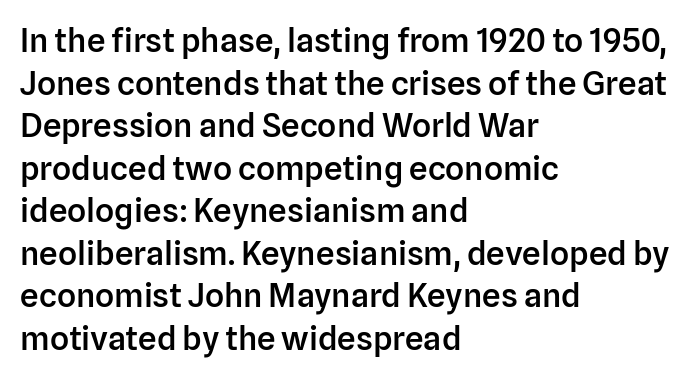
Tall strokes in this sample are plumb rather than angled. The rag falls on the right side of this text block. Compared with an ordinary text face, these strokes are moderately heavier — a semibold. Character widths vary here, with narrow letters taking less room than wide ones. In terms of letterspacing, this is plain default setting.
